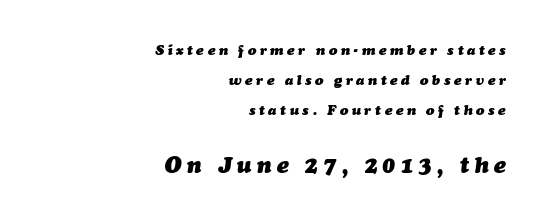
Has an underline been added? It has not. Looking at the ascenders, they clearly lean. The later block is typeset at a bigger size than the earlier block. A great deal of white space separates one row of letters from the next. Every letter is thick-stroked: bold, no question. This rendering uses right alignment, leaving the left contour irregular.
